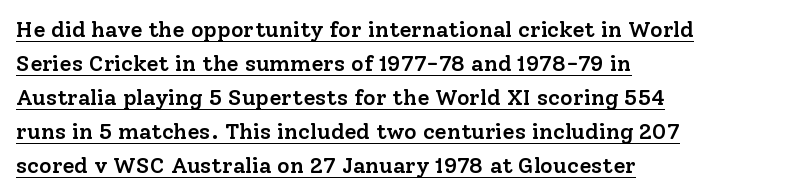
The image shows 22 px text type, upright; set left-aligned, normal line spacing (1.54x), normal letter spacing, underlined.
